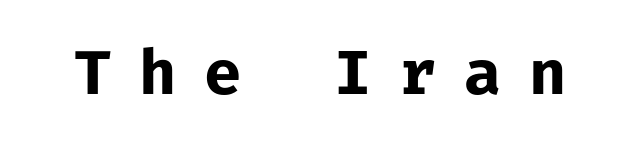
The image shows 61 px bold sans-serif type, upright, monospaced; set unusually wide letter spacing (+0.45 em), not underlined; low stroke contrast and a medium x-height.
